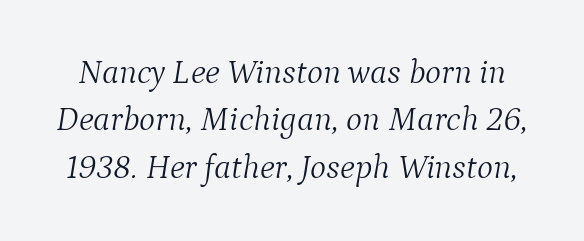
Q: Is the text bold? A: No.
Q: Is the text italic (slanted)? A: Yes, it leans right by about 9 degrees.
Q: Is the typeface a serif or a sans-serif typeface? A: Serif.
Q: Is the text underlined? A: No.
Q: Is the spacing between letters normal or unusually wide? A: Normal.
Q: Is the spacing between lines tight, normal or loose? A: Normal.
Q: Width (condensed, normal, or wide)? A: Normal.
Q: Stroke contrast? A: Medium.
Q: x-height? A: Medium.
Q: Monospaced? A: No.
